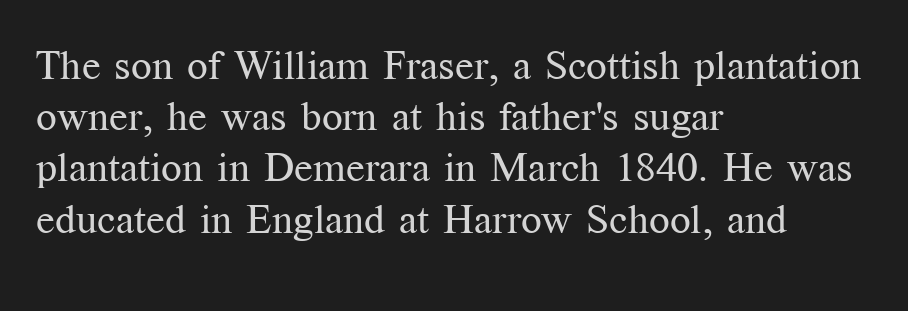
Underlining? Definitely not there. Heaviness? Minimal to ordinary, like unemphasized prose. These lines keep a tight, regular rhythm from letter to letter. The passage shown is typeset with a serif family.
